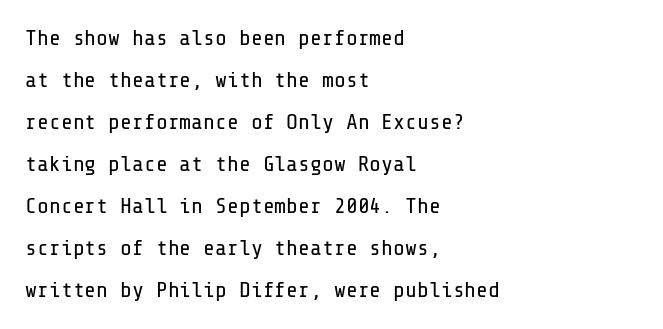
The image shows 22 px text type, upright; set left-aligned, loose line spacing (1.91x), normal letter spacing, not underlined.
